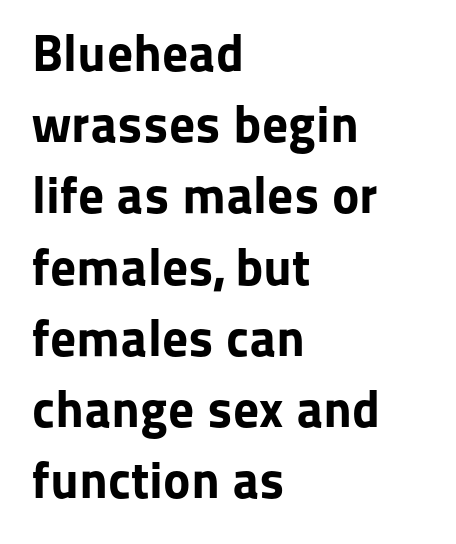
The image shows 52 px bold sans-serif type, upright; set left-aligned, normal line spacing (1.37x), normal letter spacing, not underlined; low stroke contrast and a medium x-height.
